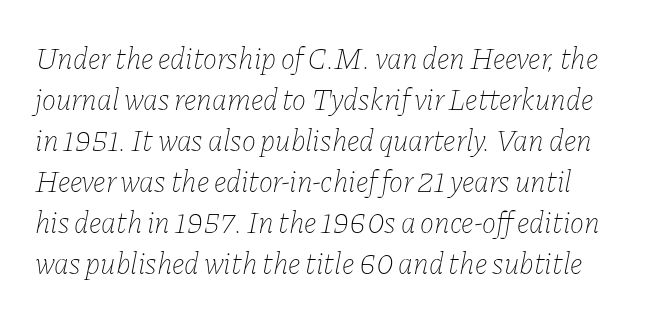
The image shows 30 px thin type, italic (leaning right); set normal line spacing (1.37x), normal letter spacing, not underlined; low stroke contrast and a medium x-height.
